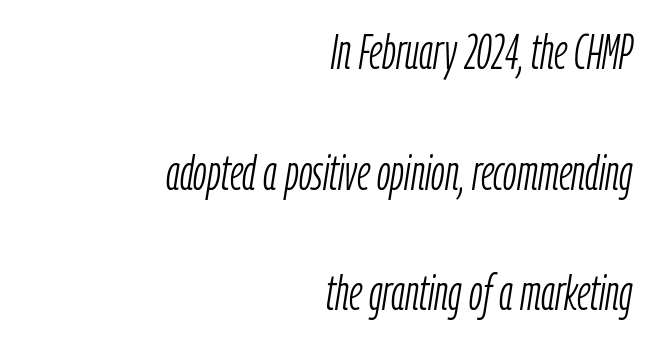
No heavy texture on the line: the type isn't bold. Loosely led — the rows are spread out. The text carries the slant typical of an italic or oblique font. Descender tails drop into unmarked territory.
